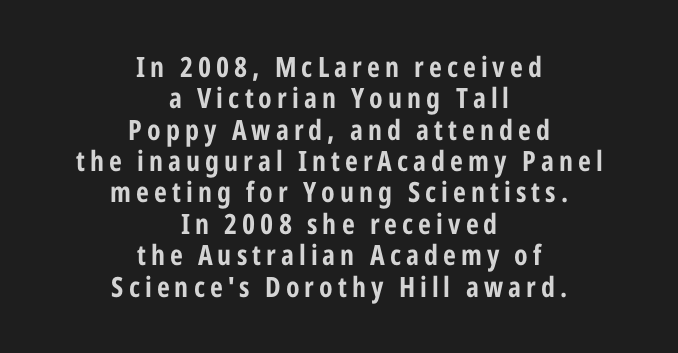
Q: Is the text italic (slanted)? A: No, it is upright.
Q: Is the typeface a serif or a sans-serif typeface? A: Sans-serif.
Q: Is the text underlined? A: No.
Q: How is the paragraph aligned? A: Centered.
Q: Is the spacing between lines tight, normal or loose? A: Tight.
Q: Width (condensed, normal, or wide)? A: Condensed.
Q: Stroke contrast? A: Low.
Q: x-height? A: Medium.
Q: Monospaced? A: No.
